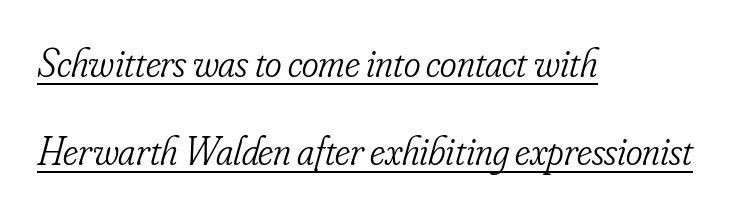
{"serif": "yes", "italic": "yes", "lean": "right", "slant_degrees": 16, "bold": "no", "weight": "light", "width": "condensed", "stroke_contrast": "low", "x_height": "small", "monospaced": "no", "underline": "yes", "align": "left", "line_spacing": "loose", "line_spacing_ratio": 2.2, "letter_spacing": "normal", "letter_spacing_em": 0.0, "glyph_px": 40}
